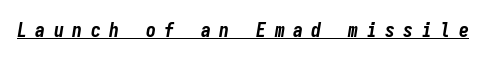
{"italic": "yes", "lean": "right", "slant_degrees": 9, "bold": "yes", "underline": "yes", "letter_spacing": "wide", "letter_spacing_em": 0.42, "glyph_px": 20}
